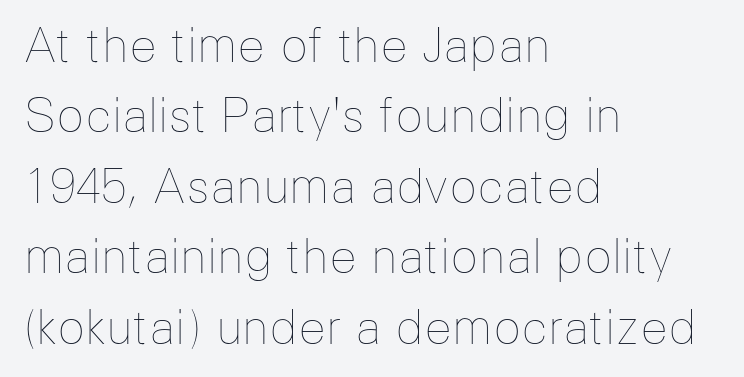
Q: Is the text bold? A: No.
Q: Is the text italic (slanted)? A: No, it is upright.
Q: Is the text underlined? A: No.
Q: How is the paragraph aligned? A: Left-aligned.
Q: Is the spacing between letters normal or unusually wide? A: Normal.
Q: Is the spacing between lines tight, normal or loose? A: Normal.
Q: Width (condensed, normal, or wide)? A: Normal.
Q: Stroke contrast? A: Low.
Q: x-height? A: Medium.
Q: Monospaced? A: No.
